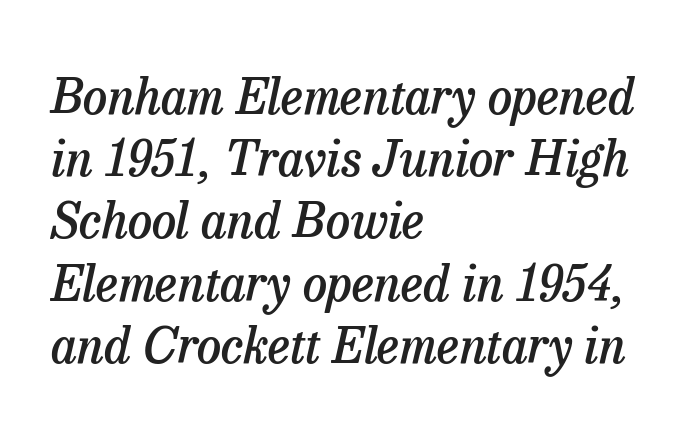
Q: Is the text bold? A: Semi-bold.
Q: Is the text italic (slanted)? A: Yes, it leans right by about 13 degrees.
Q: Is the typeface a serif or a sans-serif typeface? A: Serif.
Q: Is the text underlined? A: No.
Q: How is the paragraph aligned? A: Left-aligned.
Q: Is the spacing between letters normal or unusually wide? A: Normal.
Q: Is the spacing between lines tight, normal or loose? A: Normal.
Q: Width (condensed, normal, or wide)? A: Normal.
Q: Stroke contrast? A: Low.
Q: x-height? A: Medium.
Q: Monospaced? A: No.
